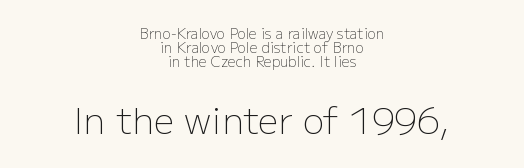
Plain, unruled lines of type. Ink coverage per letter is moderate at most. The tracking reads as untouched default to a designer's eye. Reading top to bottom, the characters get bigger at the block break.
